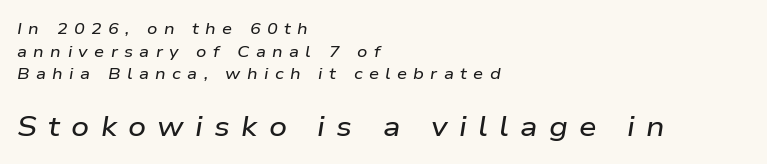
{"italic": "yes", "lean": "right", "slant_degrees": 9, "width": "wide", "stroke_contrast": "low", "x_height": "medium", "monospaced": "no", "underline": "no", "align": "left", "line_spacing": "normal", "line_spacing_ratio": 1.41, "letter_spacing": "wide", "letter_spacing_em": 0.4, "larger_block": "second", "size_ratio": 1.75, "glyph_px": 28}
